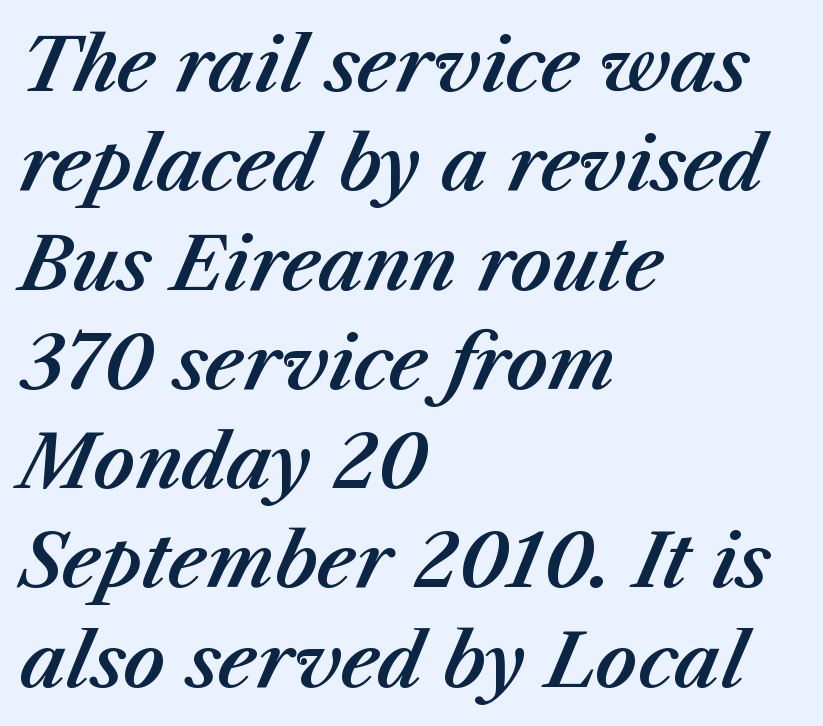
Q: Is the text italic (slanted)? A: Yes, it leans right by about 23 degrees.
Q: Is the text underlined? A: No.
Q: How is the paragraph aligned? A: Left-aligned.
Q: Is the spacing between letters normal or unusually wide? A: Normal.
Q: Is the spacing between lines tight, normal or loose? A: Normal.
Q: Width (condensed, normal, or wide)? A: Normal.
Q: Stroke contrast? A: Medium.
Q: x-height? A: Medium.
Q: Monospaced? A: No.
